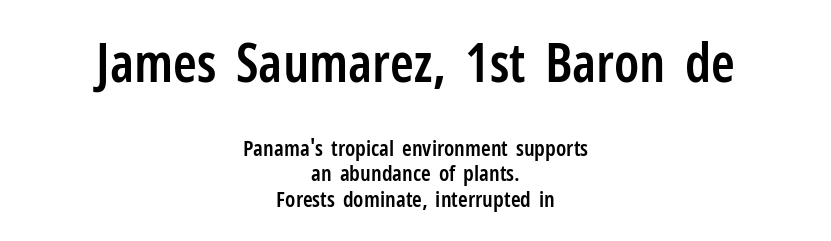
The image shows 54 px semibold, condensed sans-serif type, upright; set centered, line spacing 1.16x, normal letter spacing, not underlined; the first (top) block is 2.45x larger; low stroke contrast and a medium x-height.
